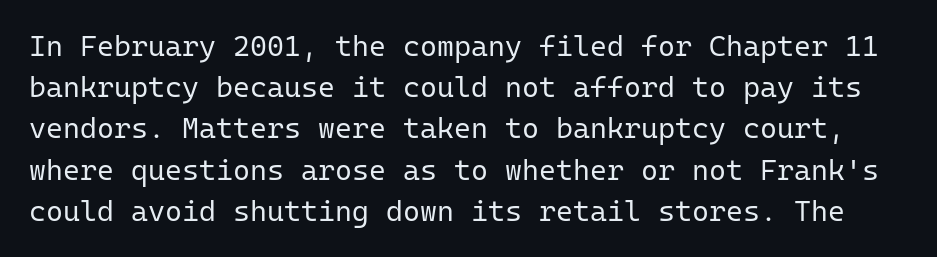
{"serif": "no", "italic": "no", "bold": "no", "weight": "regular", "width": "normal", "stroke_contrast": "low", "x_height": "medium", "monospaced": "yes", "underline": "no", "line_spacing": "normal", "line_spacing_ratio": 1.42, "letter_spacing": "normal", "letter_spacing_em": 0.0, "glyph_px": 29}
